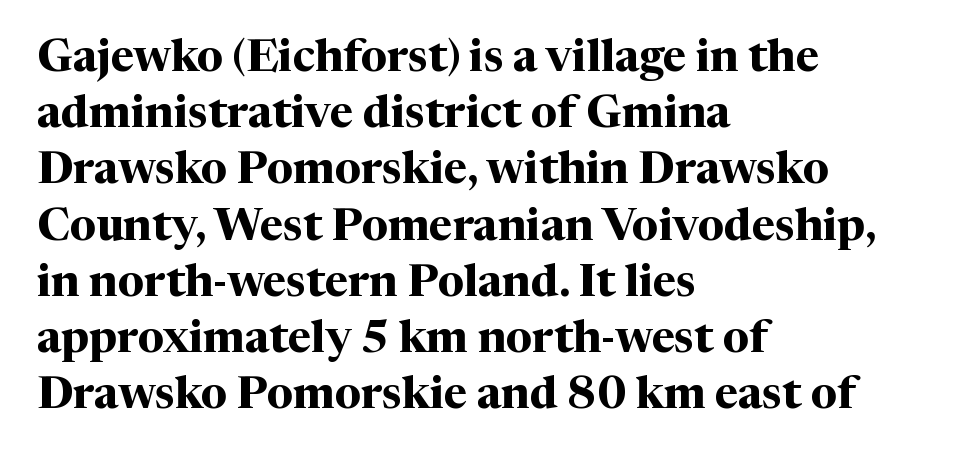
{"serif": "yes", "italic": "no", "bold": "yes", "weight": "bold", "width": "normal", "stroke_contrast": "medium", "x_height": "medium", "monospaced": "no", "underline": "no", "align": "left", "line_spacing": "normal", "line_spacing_ratio": 1.25, "letter_spacing": "normal", "letter_spacing_em": 0.0, "glyph_px": 45}
